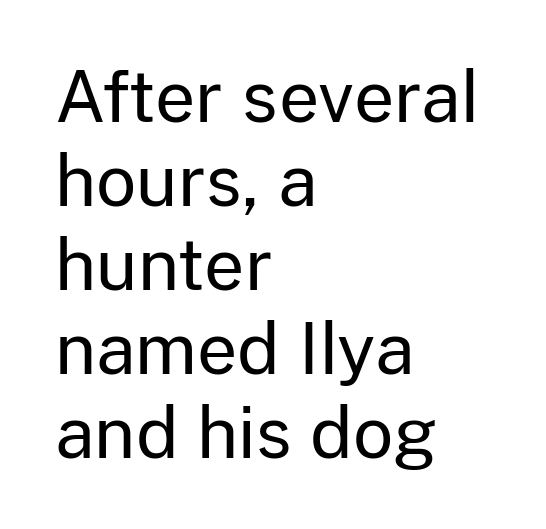
The image shows 70 px regular-weight sans-serif type, upright; set left-aligned, line spacing 1.2x, normal letter spacing, not underlined; low stroke contrast and a medium x-height.
